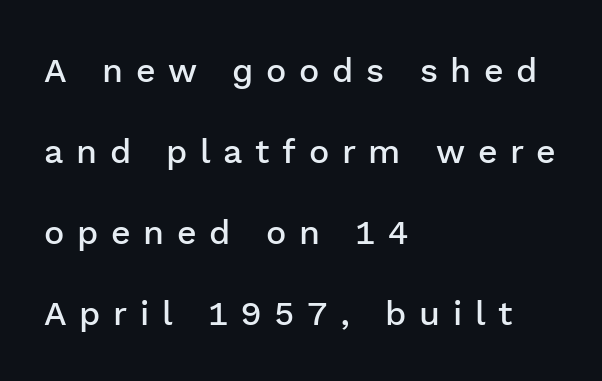
Q: Is the text bold? A: Semi-bold.
Q: Is the text italic (slanted)? A: No, it is upright.
Q: Is the typeface a serif or a sans-serif typeface? A: Sans-serif.
Q: Is the text underlined? A: No.
Q: How is the paragraph aligned? A: Left-aligned.
Q: Is the spacing between letters normal or unusually wide? A: Unusually wide.
Q: Is the spacing between lines tight, normal or loose? A: Loose.
Q: Width (condensed, normal, or wide)? A: Normal.
Q: Stroke contrast? A: Low.
Q: x-height? A: Medium.
Q: Monospaced? A: No.
